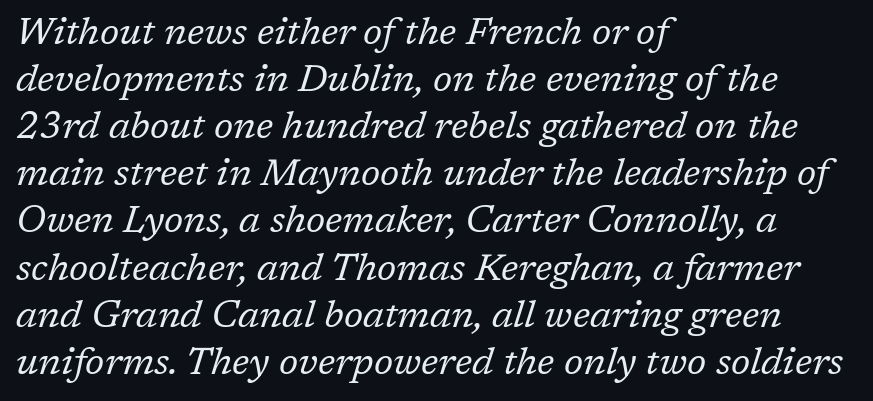
{"serif": "yes", "italic": "yes", "lean": "right", "slant_degrees": 17, "bold": "no", "weight": "regular", "width": "normal", "stroke_contrast": "low", "x_height": "medium", "monospaced": "no", "underline": "no", "align": "left", "line_spacing_ratio": 1.24, "letter_spacing": "normal", "letter_spacing_em": 0.0, "glyph_px": 38}
